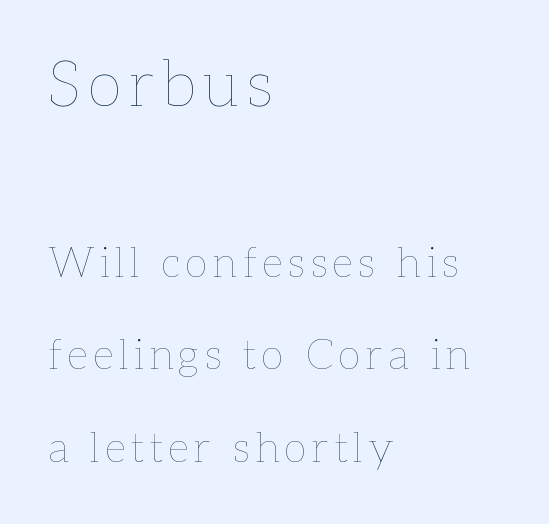
Q: Is the text bold? A: No.
Q: Is the text italic (slanted)? A: No, it is upright.
Q: Is the text underlined? A: No.
Q: How is the paragraph aligned? A: Left-aligned.
Q: Is the spacing between lines tight, normal or loose? A: Loose.
Q: Which block of text is set in a larger size, the first (top) or the second (bottom)? A: The first (top) one.
Q: Width (condensed, normal, or wide)? A: Normal.
Q: Stroke contrast? A: Low.
Q: x-height? A: Medium.
Q: Monospaced? A: No.
